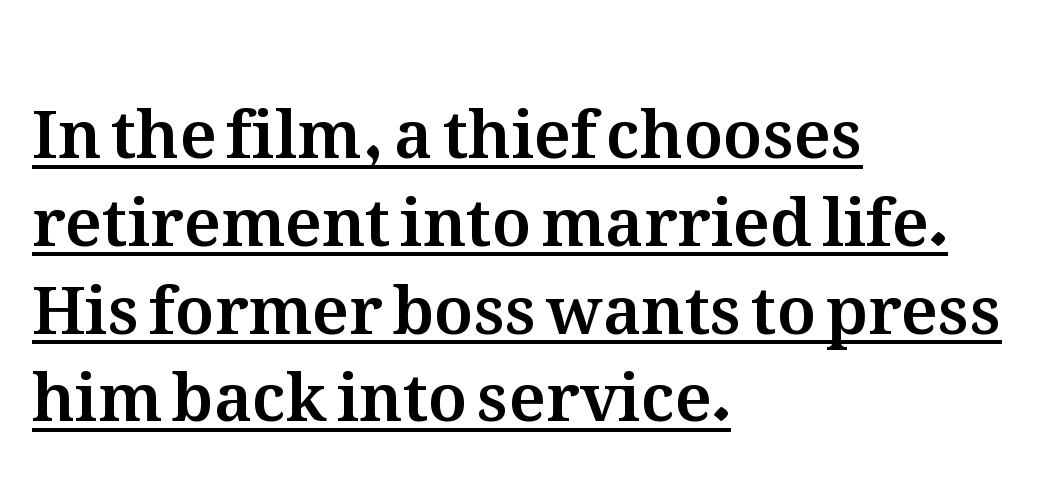
{"italic": "no", "width": "normal", "stroke_contrast": "medium", "x_height": "medium", "monospaced": "no", "underline": "yes", "align": "left", "line_spacing": "normal", "line_spacing_ratio": 1.33, "letter_spacing": "normal", "letter_spacing_em": 0.0, "glyph_px": 66}
